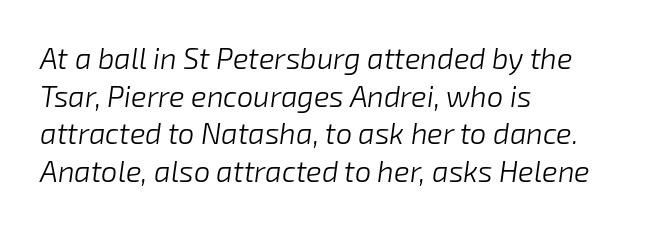
Caption: face not bold, strokes unweighted. The text block is weighted toward the left margin, trailing off unevenly rightward. The string is rendered with underlining switched off. The letters advance in unequal steps, a hallmark of proportional type. You can tell it's italic because the verticals aren't actually vertical.
